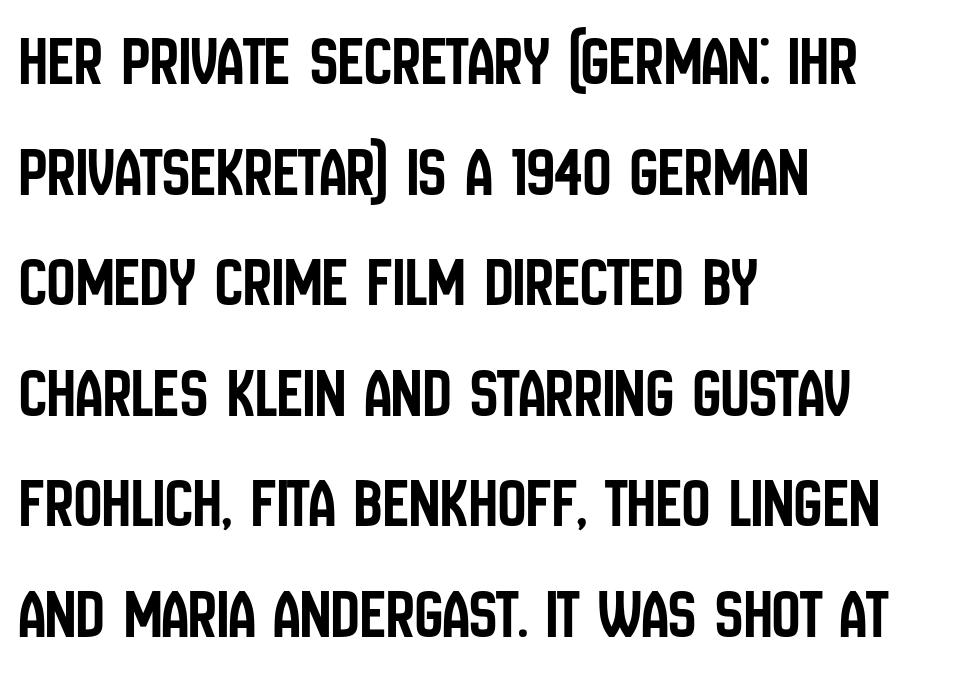
The image shows 70 px condensed sans-serif type, upright; set left-aligned, normal line spacing (1.58x), normal letter spacing, not underlined; low stroke contrast and a large x-height.
